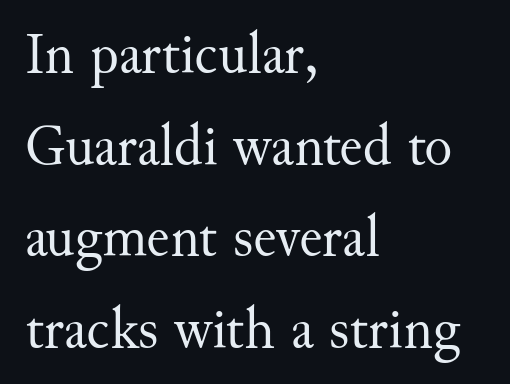
The image shows 58 px regular-weight serif type, upright; set left-aligned, normal line spacing (1.58x), normal letter spacing, not underlined; medium stroke contrast and a small x-height.
